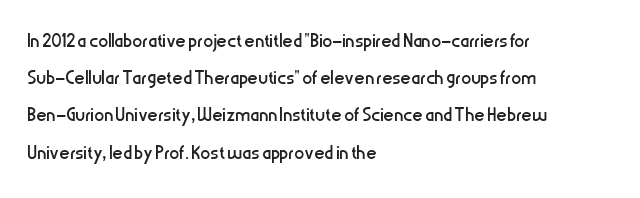
Q: Is the text bold? A: No.
Q: Is the text italic (slanted)? A: No, it is upright.
Q: Is the text underlined? A: No.
Q: How is the paragraph aligned? A: Left-aligned.
Q: Is the spacing between letters normal or unusually wide? A: Normal.
Q: Is the spacing between lines tight, normal or loose? A: Normal.
